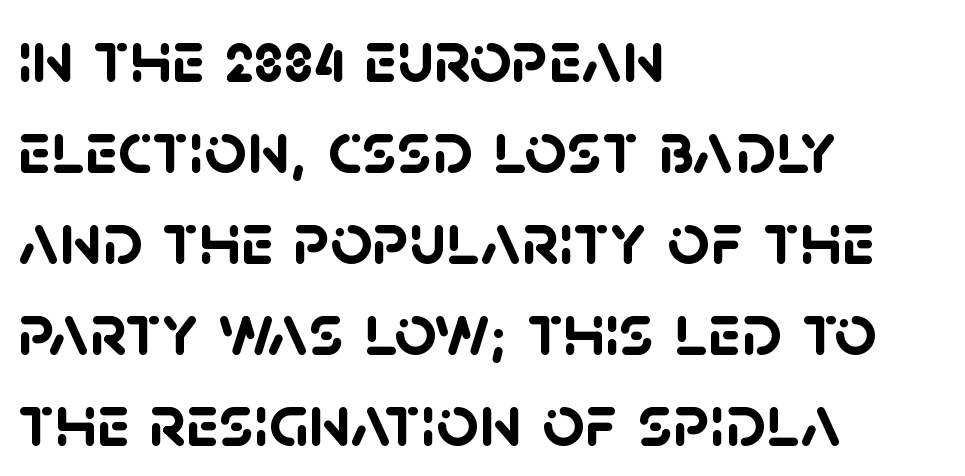
The typeface chosen for these lines omits serifs. Line beginnings align vertically; line endings do not. The type is set solid horizontally, with unmodified tracking. Proportional: the letters do not fall into vertical columns.
